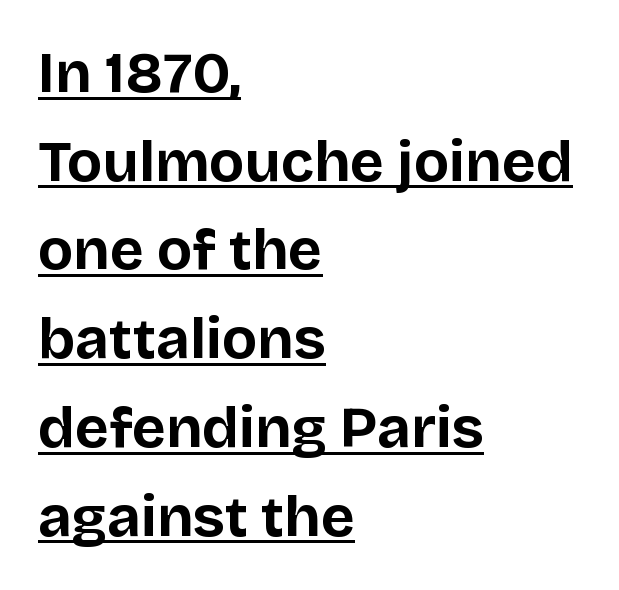
This rendering leaves character spacing at its baseline value. Is this a sans? Yes — the strokes have no serifs. Spacing verdict: proportional, widths tailored to each character. As a designer I'd log this as weight 700, bold. Horizontally, the lines are justified to the leading edge only.
